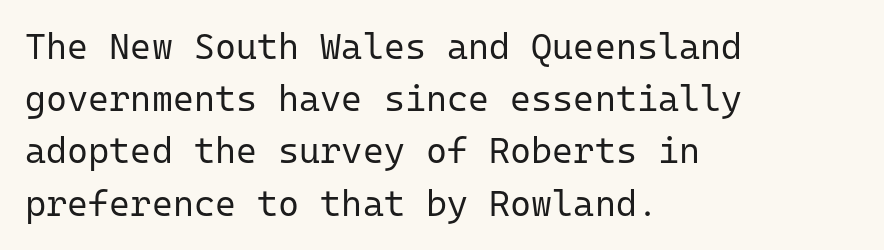
{"serif": "no", "italic": "no", "bold": "no", "weight": "regular", "width": "normal", "stroke_contrast": "low", "x_height": "medium", "monospaced": "yes", "underline": "no", "align": "left", "line_spacing": "normal", "line_spacing_ratio": 1.45, "letter_spacing": "normal", "letter_spacing_em": 0.0, "glyph_px": 36}
